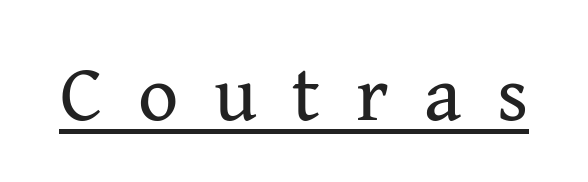
The image shows 79 px regular-weight serif type, upright; set unusually wide letter spacing (+0.45 em), underlined; medium stroke contrast and a medium x-height.
